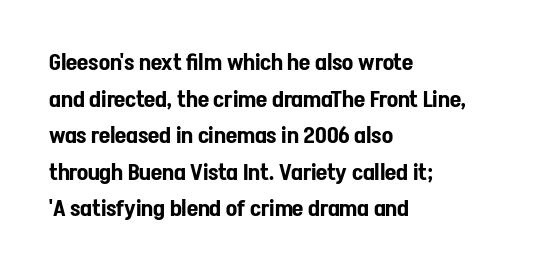
Q: Is the text italic (slanted)? A: No, it is upright.
Q: Is the text underlined? A: No.
Q: How is the paragraph aligned? A: Left-aligned.
Q: Is the spacing between letters normal or unusually wide? A: Normal.
Q: Is the spacing between lines tight, normal or loose? A: Normal.
